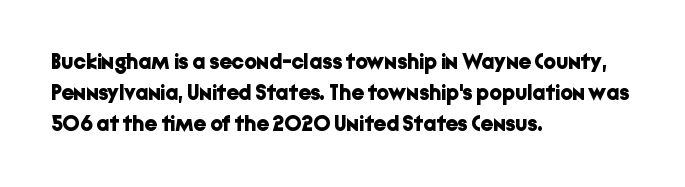
The image shows 22 px bold type, upright; set left-aligned, normal line spacing (1.4x), normal letter spacing, not underlined.
